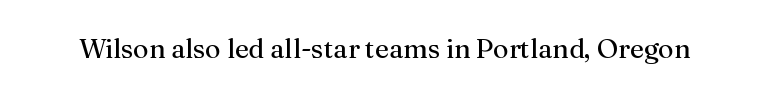
{"italic": "no", "bold": "no", "underline": "no", "letter_spacing": "normal", "letter_spacing_em": 0.0, "glyph_px": 27}
